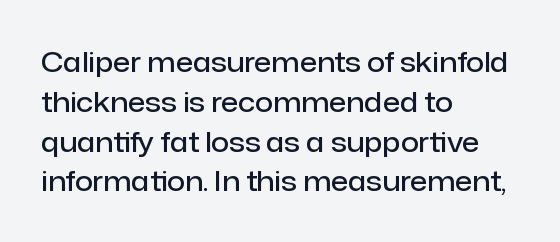
Q: Is the text bold? A: Semi-bold.
Q: Is the text italic (slanted)? A: No, it is upright.
Q: Is the typeface a serif or a sans-serif typeface? A: Sans-serif.
Q: Is the text underlined? A: No.
Q: How is the paragraph aligned? A: Left-aligned.
Q: Is the spacing between letters normal or unusually wide? A: Normal.
Q: Is the spacing between lines tight, normal or loose? A: Normal.
Q: Width (condensed, normal, or wide)? A: Normal.
Q: Stroke contrast? A: Low.
Q: x-height? A: Medium.
Q: Monospaced? A: No.
